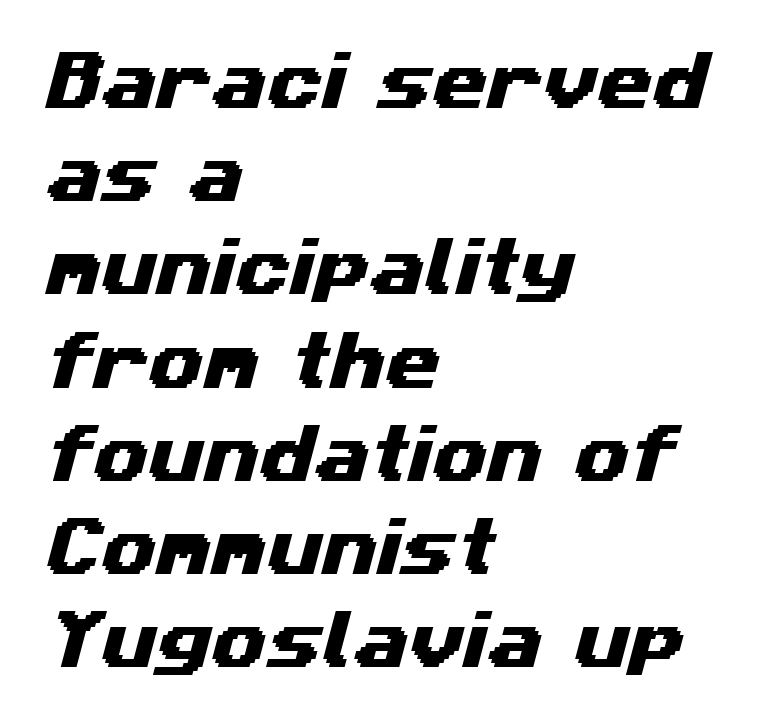
The image shows 63 px wide sans-serif type; set left-aligned, normal line spacing (1.48x), normal letter spacing, not underlined; medium stroke contrast and a medium x-height.
